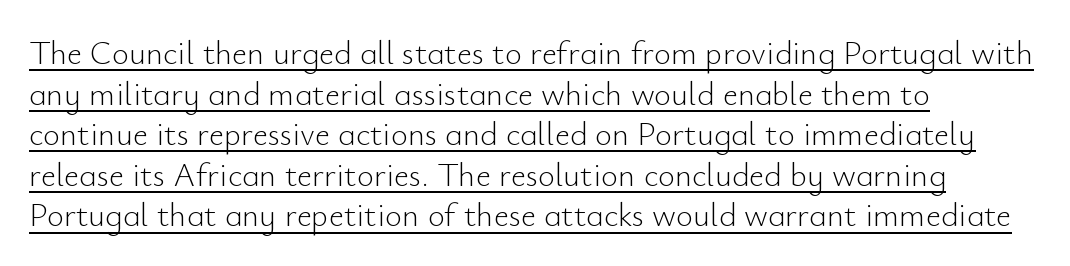
{"serif": "no", "italic": "no", "bold": "no", "weight": "light", "width": "normal", "stroke_contrast": "low", "x_height": "small", "monospaced": "no", "underline": "yes", "align": "left", "line_spacing_ratio": 1.23, "letter_spacing": "normal", "letter_spacing_em": 0.0, "glyph_px": 33}
